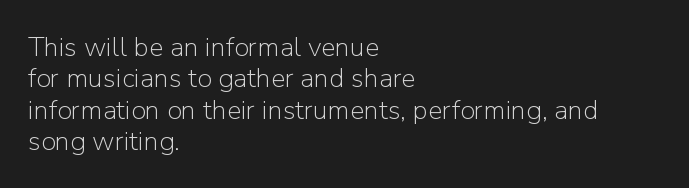
Q: Is the text bold? A: No.
Q: Is the text italic (slanted)? A: No, it is upright.
Q: Is the text underlined? A: No.
Q: How is the paragraph aligned? A: Left-aligned.
Q: Is the spacing between letters normal or unusually wide? A: Normal.
